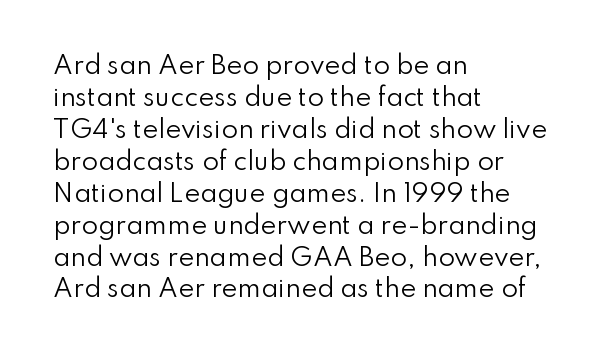
A bare baseline throughout the passage. Does the lettering tilt? It doesn't — this is upright. Leftover space on each line is placed entirely after the last word. Regarding leading, the lines here are spaced in the standard way. Inter-character spacing is left at the font's built-in metrics. Compared with a typical body face, this is equally light or lighter still.
